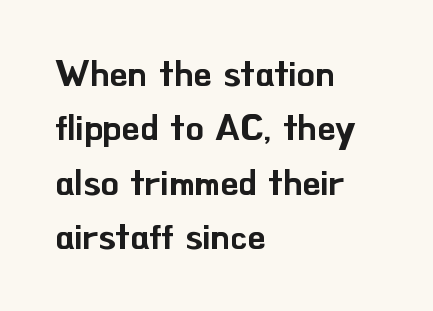
{"serif": "no", "italic": "no", "width": "normal", "stroke_contrast": "low", "x_height": "small", "monospaced": "no", "underline": "no", "align": "left", "line_spacing": "normal", "line_spacing_ratio": 1.51, "letter_spacing": "normal", "letter_spacing_em": 0.0, "glyph_px": 36}
